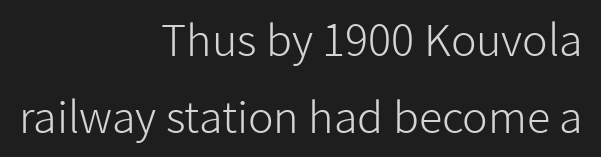
Does the lettering tilt? It doesn't — this is upright. The horizontal fit of the characters is conventional and even. Bare-footed words on every line. Caption: face not bold, strokes unweighted.
